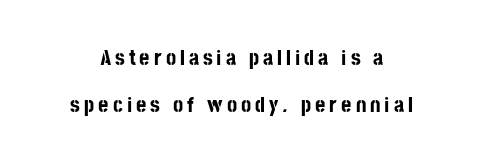
Q: Is the text bold? A: Yes.
Q: Is the text italic (slanted)? A: No, it is upright.
Q: Is the text underlined? A: No.
Q: Is the spacing between lines tight, normal or loose? A: Loose.
